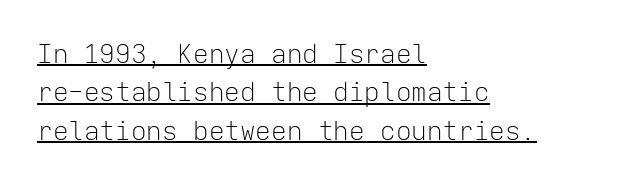
{"italic": "no", "bold": "no", "underline": "yes", "align": "left", "line_spacing": "normal", "line_spacing_ratio": 1.48, "letter_spacing": "normal", "letter_spacing_em": 0.0, "glyph_px": 26}
